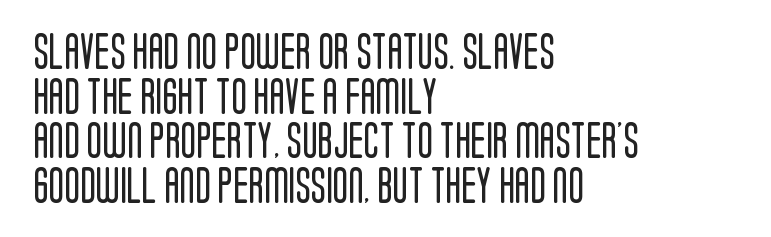
Q: Is the text bold? A: No.
Q: Is the text italic (slanted)? A: No, it is upright.
Q: Is the typeface a serif or a sans-serif typeface? A: Sans-serif.
Q: Is the text underlined? A: No.
Q: How is the paragraph aligned? A: Left-aligned.
Q: Is the spacing between letters normal or unusually wide? A: Normal.
Q: Width (condensed, normal, or wide)? A: Condensed.
Q: Stroke contrast? A: Low.
Q: x-height? A: Large.
Q: Monospaced? A: No.
